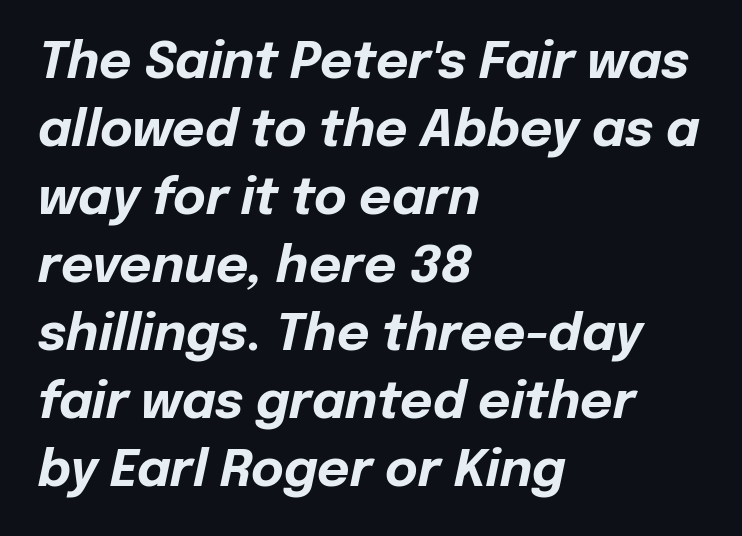
{"italic": "yes", "lean": "right", "slant_degrees": 12, "bold": "yes", "weight": "bold", "width": "normal", "stroke_contrast": "low", "x_height": "medium", "monospaced": "no", "underline": "no", "align": "left", "line_spacing": "normal", "line_spacing_ratio": 1.36, "letter_spacing": "normal", "letter_spacing_em": 0.0, "glyph_px": 50}
